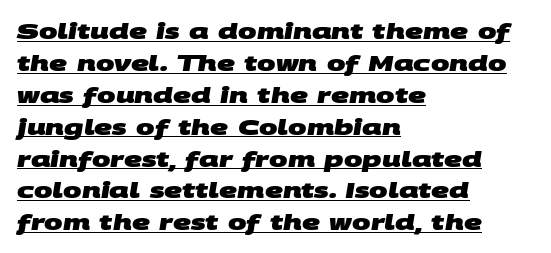
Q: Is the text bold? A: Yes.
Q: Is the text underlined? A: Yes.
Q: How is the paragraph aligned? A: Left-aligned.
Q: Is the spacing between letters normal or unusually wide? A: Normal.
Q: Is the spacing between lines tight, normal or loose? A: Normal.
